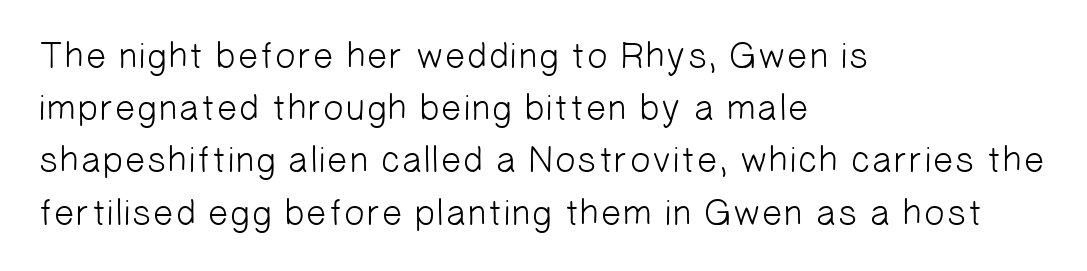
The image shows 37 px light sans-serif type; set left-aligned, normal line spacing (1.41x), normal letter spacing, not underlined; low stroke contrast and a medium x-height.
